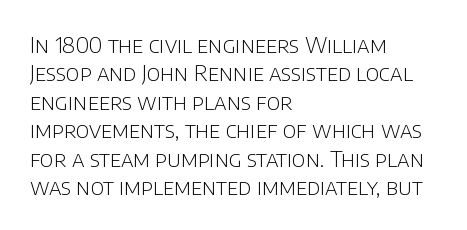
Q: Is the text bold? A: No.
Q: Is the text italic (slanted)? A: No, it is upright.
Q: Is the text underlined? A: No.
Q: How is the paragraph aligned? A: Left-aligned.
Q: Is the spacing between letters normal or unusually wide? A: Normal.
Q: Is the spacing between lines tight, normal or loose? A: Normal.
